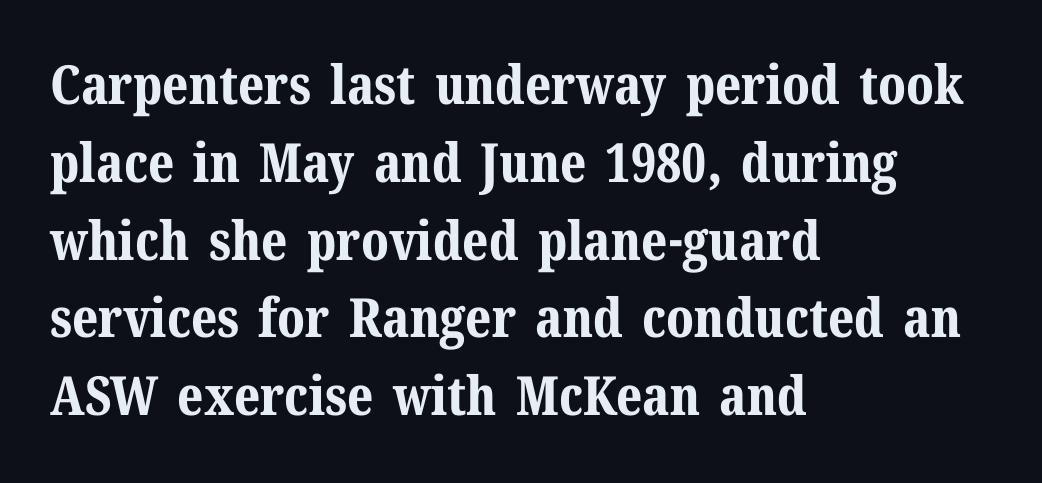
The image shows 54 px bold serif type, upright; set left-aligned, normal line spacing (1.44x), normal letter spacing, not underlined; medium stroke contrast and a medium x-height.
